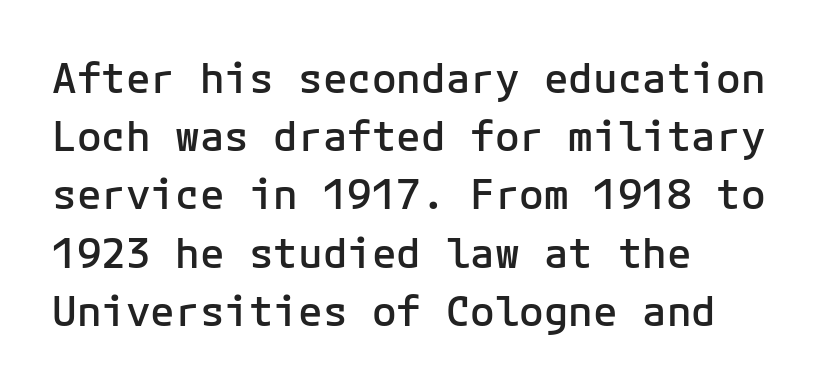
Horizontally, the lines are justified to the leading edge only. Posture: straight, roman, zero tilt. Honestly, the letter spacing is just normal — you wouldn't notice it. Here the designer chose a console-style face with uniform glyph widths.
